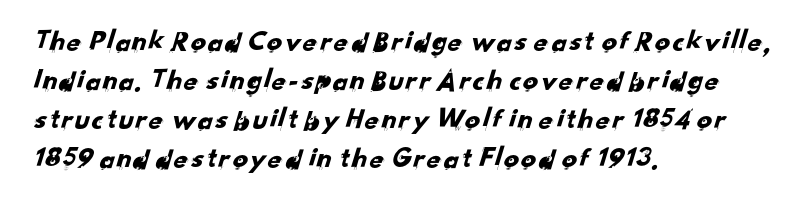
Reading down the block, your eye returns to a fixed left position each line. A bare baseline throughout the passage. The rendering uses natural spacing where letterforms have individual widths. Leading: standard.
